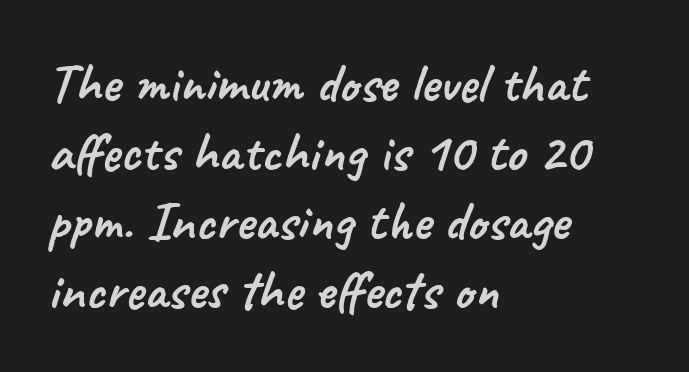
Q: Is the typeface a serif or a sans-serif typeface? A: Sans-serif.
Q: Is the text underlined? A: No.
Q: How is the paragraph aligned? A: Left-aligned.
Q: Is the spacing between letters normal or unusually wide? A: Normal.
Q: Width (condensed, normal, or wide)? A: Normal.
Q: Stroke contrast? A: Low.
Q: x-height? A: Small.
Q: Monospaced? A: No.
